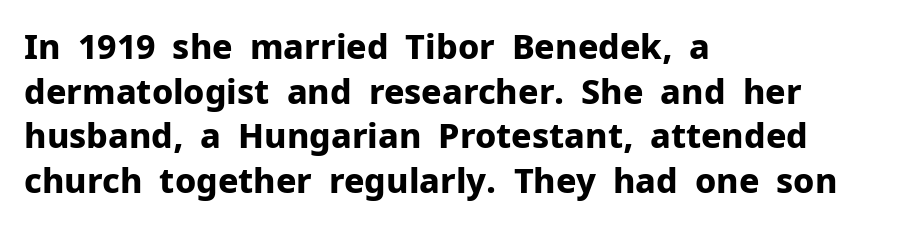
This rendering uses left alignment, leaving the right contour irregular. The line texture is even and compact thanks to regular tracking. You could not count columns in this text — the font is proportionally spaced. Caption: bold face, heavy strokes.
